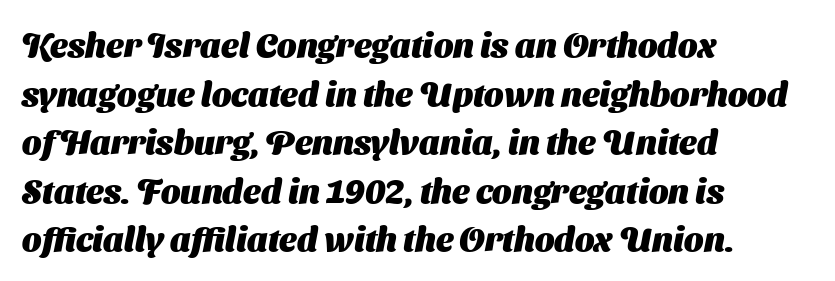
The passage shown is emphatically bold. A typesetter would call this zero additional tracking. Proportional: the letters do not fall into vertical columns. Caption: multi-line text, flush left, ragged right. This sample uses a sans-serif face.
